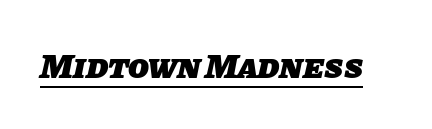
The image shows 34 px heavy type; set normal letter spacing, underlined; low stroke contrast and a large x-height.
